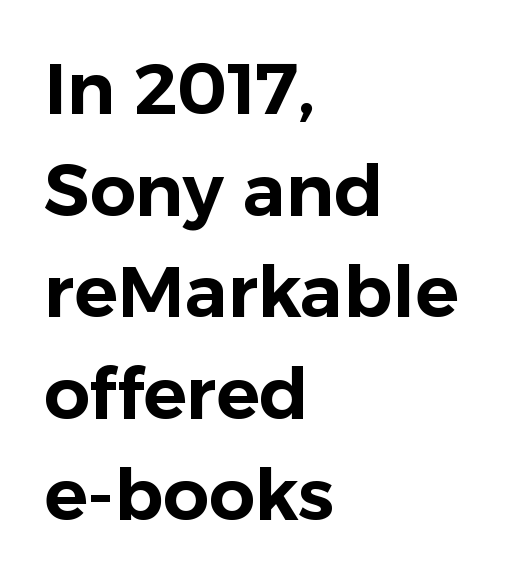
Q: Is the text italic (slanted)? A: No, it is upright.
Q: Is the typeface a serif or a sans-serif typeface? A: Sans-serif.
Q: Is the text underlined? A: No.
Q: How is the paragraph aligned? A: Left-aligned.
Q: Is the spacing between letters normal or unusually wide? A: Normal.
Q: Is the spacing between lines tight, normal or loose? A: Normal.
Q: Width (condensed, normal, or wide)? A: Normal.
Q: Stroke contrast? A: Low.
Q: x-height? A: Medium.
Q: Monospaced? A: No.
